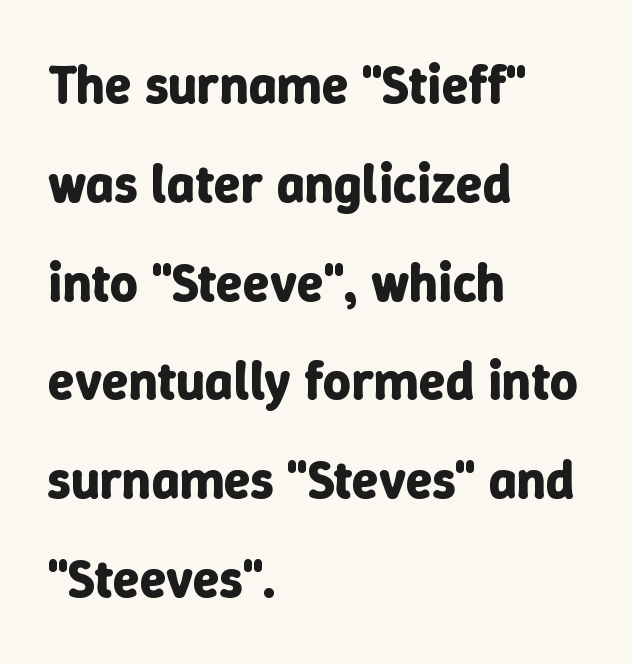
The space directly below the letters is spotless. Quick note: not italic, upright. The passage shown has conventional tracking throughout. Which margin do the lines hug? The left one — the right edge is uneven. A dark, heavy texture on the line: the type is bold.
